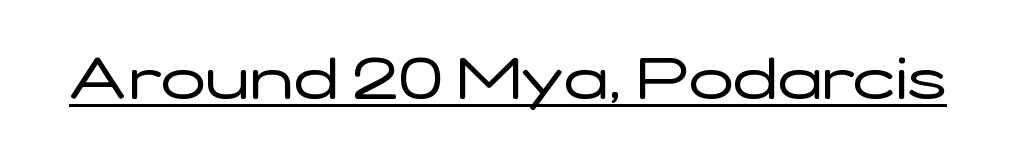
This sample uses an upright cut, with every glyph sitting square on the baseline. The rendering uses natural spacing where letterforms have individual widths. A sans-serif font was chosen for this passage. Each word holds together tightly as a unit, with standard inter-letter gaps. Students, observe the line beneath the letters — that is underlining. On a weight scale, this lands at 450 or below.
